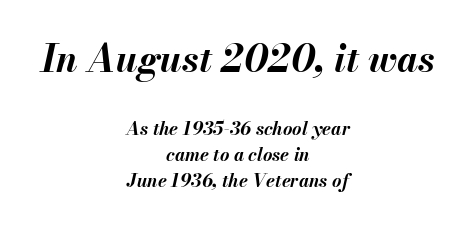
{"italic": "yes", "lean": "right", "slant_degrees": 13, "bold": "yes", "weight": "bold", "width": "normal", "stroke_contrast": "medium", "x_height": "small", "monospaced": "no", "underline": "no", "align": "center", "line_spacing": "normal", "line_spacing_ratio": 1.46, "letter_spacing": "normal", "letter_spacing_em": 0.0, "larger_block": "first", "size_ratio": 2.06, "glyph_px": 37}
